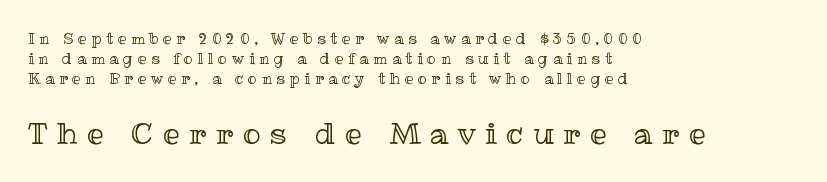
Q: Is the text italic (slanted)? A: No, it is upright.
Q: Is the text underlined? A: No.
Q: How is the paragraph aligned? A: Left-aligned.
Q: Is the spacing between letters normal or unusually wide? A: Unusually wide.
Q: Is the spacing between lines tight, normal or loose? A: Normal.
Q: Which block of text is set in a larger size, the first (top) or the second (bottom)? A: The second (bottom) one.
Q: Width (condensed, normal, or wide)? A: Normal.
Q: x-height? A: Medium.
Q: Monospaced? A: No.
